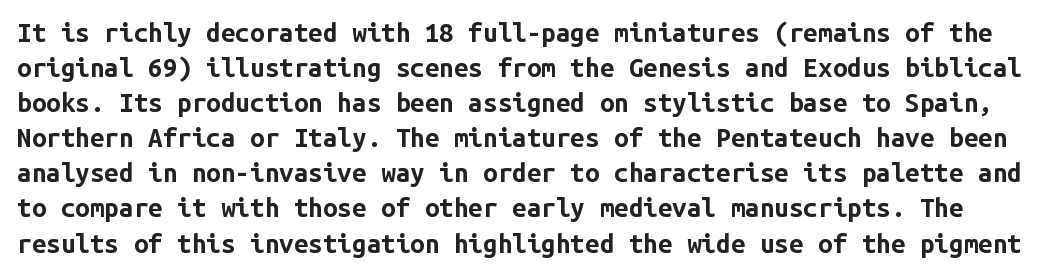
{"italic": "no", "bold": "yes", "underline": "no", "line_spacing": "normal", "line_spacing_ratio": 1.35, "letter_spacing": "normal", "letter_spacing_em": 0.0, "glyph_px": 26}
